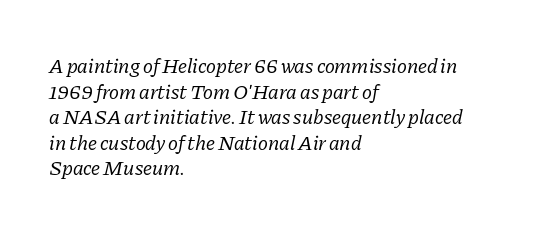
The image shows 21 px text type, italic (leaning right); set left-aligned, line spacing 1.22x, normal letter spacing, not underlined.
